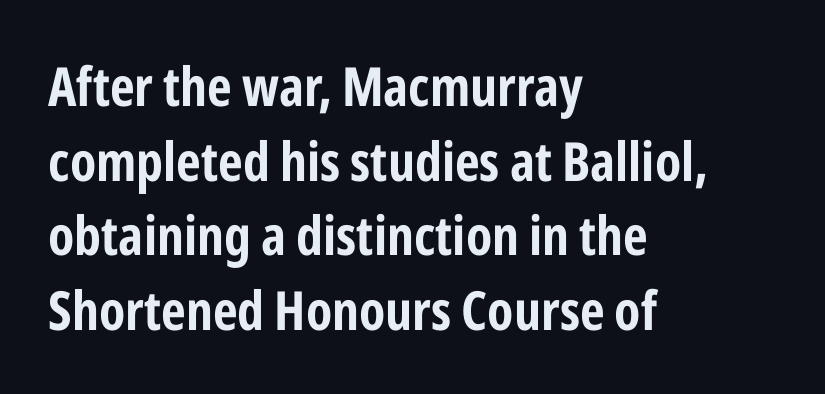
Q: Is the text italic (slanted)? A: No, it is upright.
Q: Is the typeface a serif or a sans-serif typeface? A: Sans-serif.
Q: Is the text underlined? A: No.
Q: How is the paragraph aligned? A: Left-aligned.
Q: Is the spacing between letters normal or unusually wide? A: Normal.
Q: Is the spacing between lines tight, normal or loose? A: Normal.
Q: Width (condensed, normal, or wide)? A: Condensed.
Q: Stroke contrast? A: Low.
Q: x-height? A: Medium.
Q: Monospaced? A: No.
